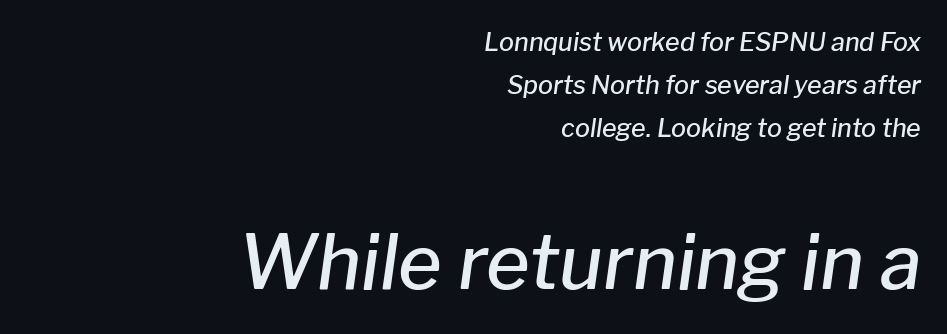
The image shows 75 px semibold type, italic (leaning right); set right-aligned, line spacing 1.73x, normal letter spacing, not underlined; the second (bottom) block is 3.0x larger; low stroke contrast and a medium x-height.
